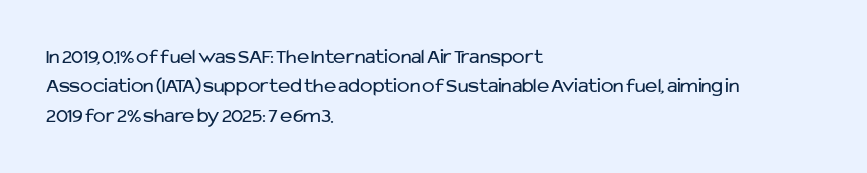
The image shows 21 px text type, upright; set left-aligned, normal line spacing (1.4x), normal letter spacing, not underlined.
